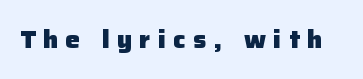
Nobody drew a line under any word here. Weight check: bold — yes, fully. A typesetter would mark this as roman, not italic. The horizontal fit of the characters is loose and conspicuously gappy.
